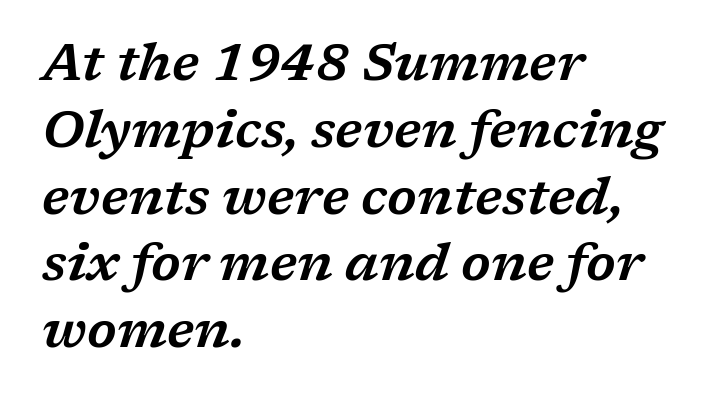
Q: Is the text italic (slanted)? A: Yes, it leans right by about 17 degrees.
Q: Is the typeface a serif or a sans-serif typeface? A: Serif.
Q: Is the text underlined? A: No.
Q: How is the paragraph aligned? A: Left-aligned.
Q: Is the spacing between letters normal or unusually wide? A: Normal.
Q: Is the spacing between lines tight, normal or loose? A: Normal.
Q: Width (condensed, normal, or wide)? A: Wide.
Q: Stroke contrast? A: Low.
Q: x-height? A: Medium.
Q: Monospaced? A: No.
